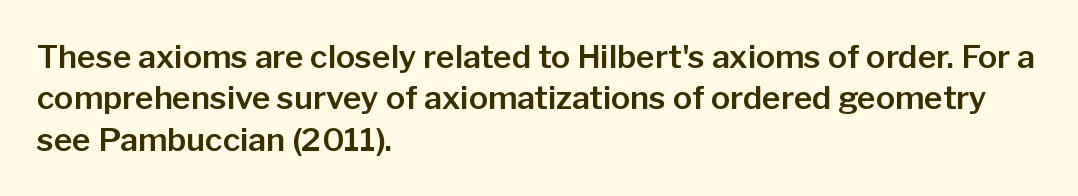
The image shows 32 px sans-serif type, upright; set left-aligned, normal line spacing (1.29x), normal letter spacing, not underlined; low stroke contrast and a medium x-height.
